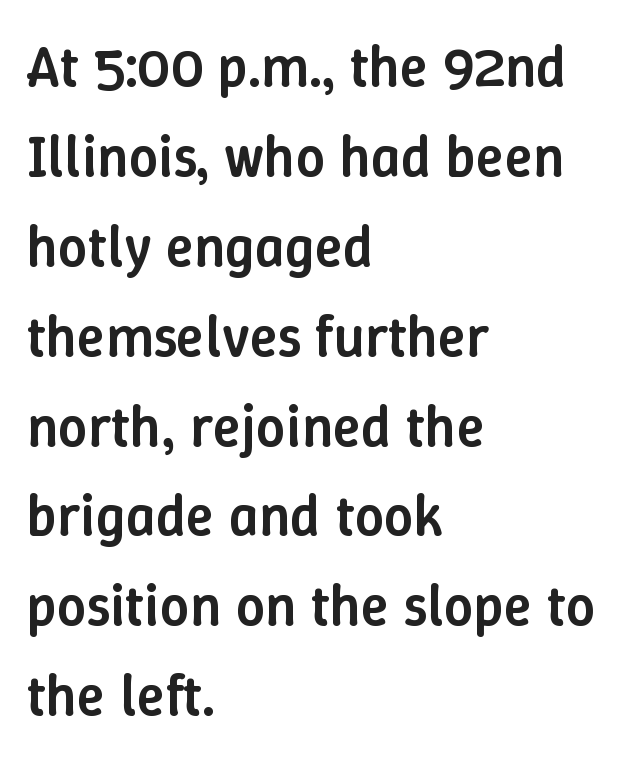
What's the leading like? Ordinary, nothing unusual. Set as a demibold, roughly 600 on the weight scale. Spacing between characters is what you'd get straight out of the box. Alignment: flush left. The specimen reads as upright at a glance.
